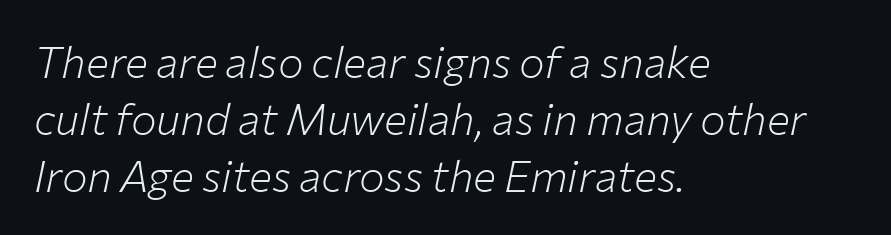
If you measured baseline to baseline, you'd find a middling distance. The strip under each line holds only bare page. The lines are quadded left. Think of a printed novel: that variable character pitch is what you see here. The cut favours lightness, reaching ordinary text weight at its darkest.
